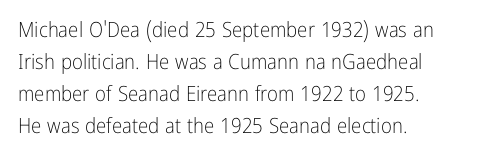
Is the block centered? No — it sits flush against the left margin. Honestly, the row spacing looks completely unremarkable. Check under the words: just untouched page. Ascenders rise straight up at ninety degrees. Nobody touched the tracking dial on this one.
